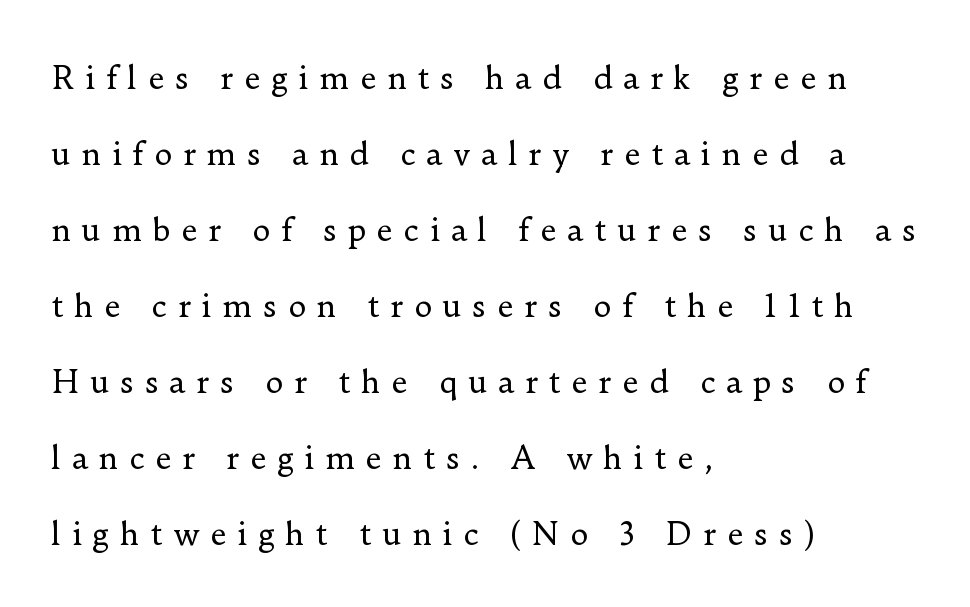
Q: Is the text bold? A: No.
Q: Is the text italic (slanted)? A: No, it is upright.
Q: Is the typeface a serif or a sans-serif typeface? A: Serif.
Q: Is the text underlined? A: No.
Q: How is the paragraph aligned? A: Left-aligned.
Q: Is the spacing between letters normal or unusually wide? A: Unusually wide.
Q: Is the spacing between lines tight, normal or loose? A: Loose.
Q: Width (condensed, normal, or wide)? A: Normal.
Q: Stroke contrast? A: Low.
Q: x-height? A: Small.
Q: Monospaced? A: No.
